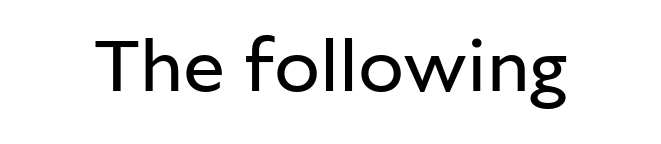
The image shows 75 px regular-weight sans-serif type, upright; set normal letter spacing, not underlined; low stroke contrast and a medium x-height.
